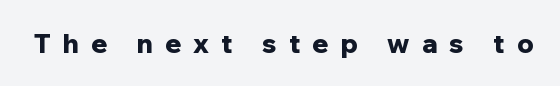
{"italic": "no", "bold": "yes", "underline": "no", "letter_spacing": "wide", "letter_spacing_em": 0.47, "glyph_px": 26}
